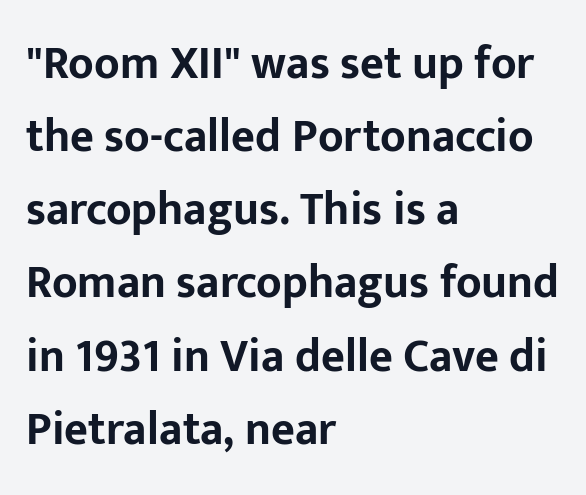
Bare-footed words on every line. The letters sit at their default tracking, neither squeezed nor spread. Typographically, this falls in the sans-serif category. The passage shown stacks its lines at a standard gap. The rendering uses natural spacing where letterforms have individual widths.
